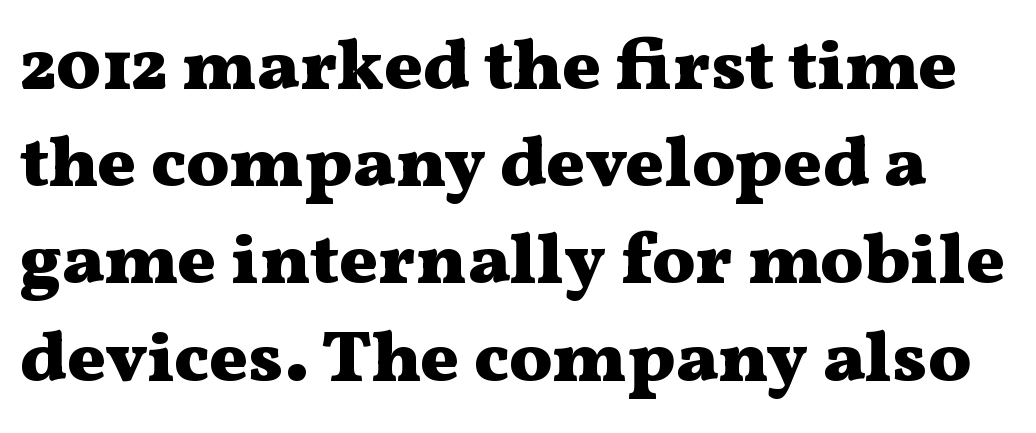
The image shows 72 px heavy, wide serif type, upright; set normal line spacing (1.35x), normal letter spacing, not underlined; medium stroke contrast and a medium x-height.
